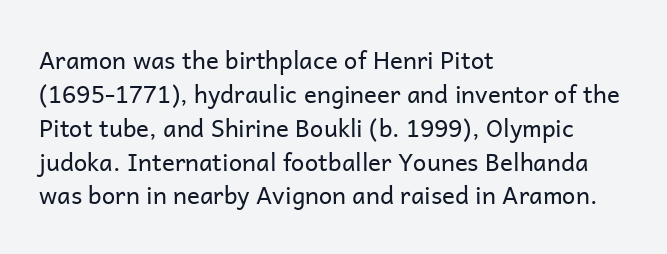
The image shows 24 px text type, upright; set left-aligned, normal line spacing (1.41x), normal letter spacing, not underlined.
